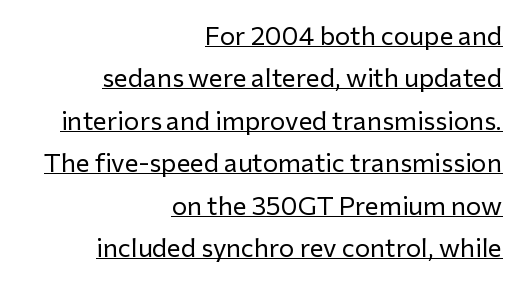
Q: Is the text bold? A: No.
Q: Is the text italic (slanted)? A: No, it is upright.
Q: Is the text underlined? A: Yes.
Q: How is the paragraph aligned? A: Right-aligned.
Q: Is the spacing between letters normal or unusually wide? A: Normal.
Q: Is the spacing between lines tight, normal or loose? A: Normal.
